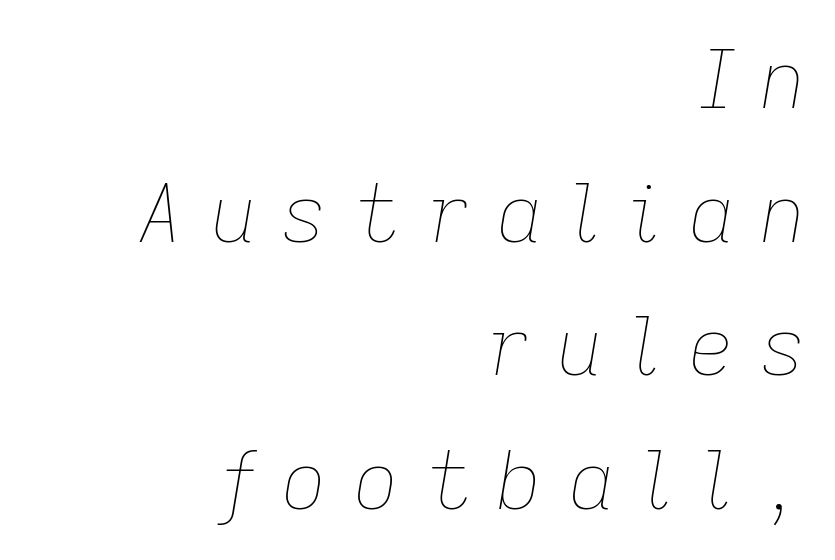
The image shows 80 px thin type, italic (leaning right); set right-aligned, normal line spacing (1.67x), unusually wide letter spacing (+0.32 em), not underlined; low stroke contrast and a medium x-height.
